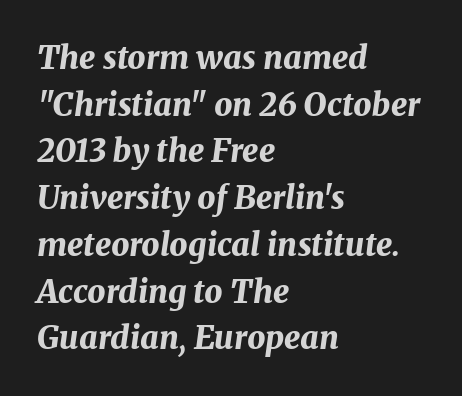
The image shows 32 px bold type, italic (leaning right); set left-aligned, normal line spacing (1.46x), normal letter spacing, not underlined; medium stroke contrast and a medium x-height.
